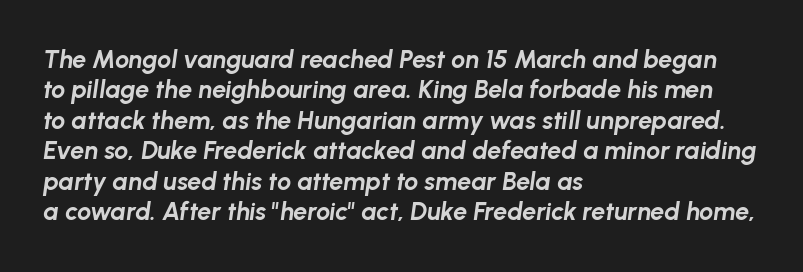
A dark, heavy texture on the line: the type is bold. Descenders hang freely into open space. Horizontal alignment here is leftward, the default for most running prose. The letterforms sit shoulder to shoulder at normal distance. This is oblique type, the kind used for emphasis or titles.
